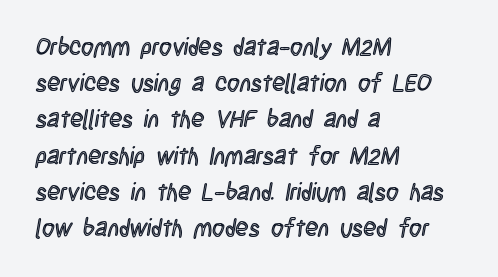
Q: Is the text italic (slanted)? A: Yes.
Q: Is the text underlined? A: No.
Q: How is the paragraph aligned? A: Left-aligned.
Q: Is the spacing between letters normal or unusually wide? A: Normal.
Q: Is the spacing between lines tight, normal or loose? A: Normal.
